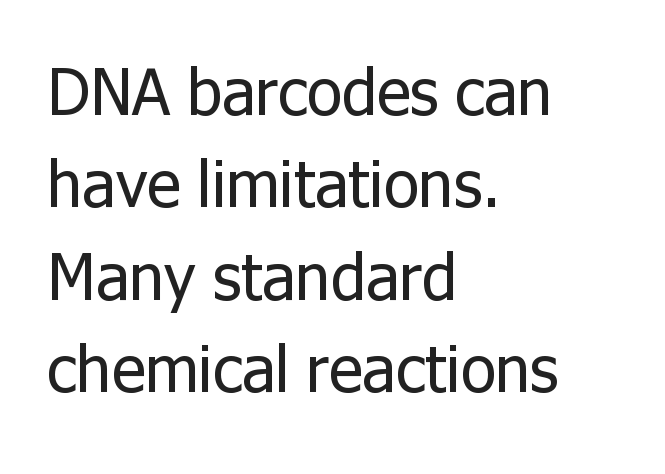
{"serif": "no", "italic": "no", "bold": "no", "weight": "regular", "width": "normal", "stroke_contrast": "low", "x_height": "medium", "monospaced": "no", "underline": "no", "align": "left", "line_spacing": "normal", "line_spacing_ratio": 1.42, "letter_spacing": "normal", "letter_spacing_em": 0.0, "glyph_px": 65}
